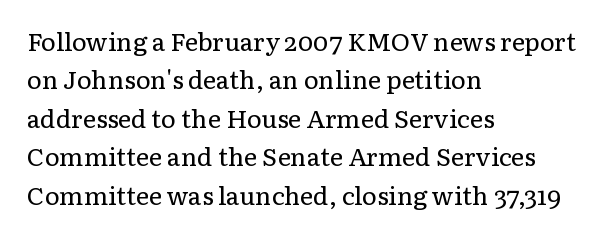
{"italic": "no", "bold": "no", "underline": "no", "align": "left", "line_spacing": "normal", "line_spacing_ratio": 1.54, "letter_spacing": "normal", "letter_spacing_em": 0.0, "glyph_px": 25}
